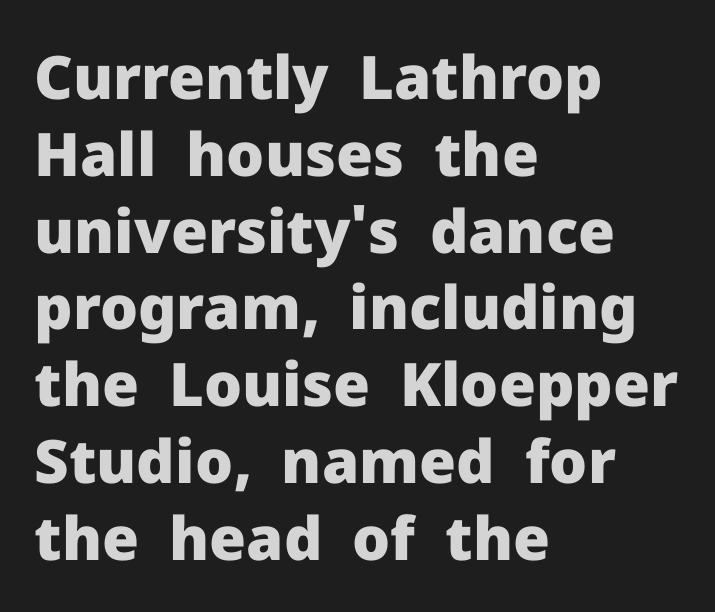
{"serif": "no", "italic": "no", "bold": "yes", "weight": "heavy", "width": "normal", "stroke_contrast": "low", "x_height": "medium", "monospaced": "no", "underline": "no", "align": "left", "line_spacing": "normal", "line_spacing_ratio": 1.28, "letter_spacing": "normal", "letter_spacing_em": 0.0, "glyph_px": 60}
